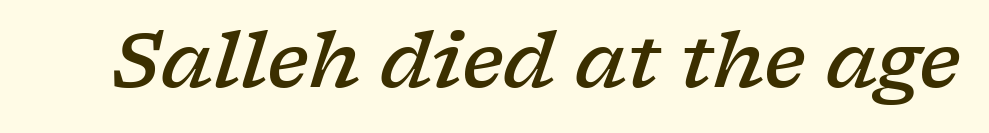
{"serif": "yes", "italic": "yes", "lean": "right", "slant_degrees": 17, "bold": "semi", "weight": "semibold", "width": "wide", "stroke_contrast": "low", "x_height": "medium", "monospaced": "no", "underline": "no", "letter_spacing": "normal", "letter_spacing_em": 0.0, "glyph_px": 76}
